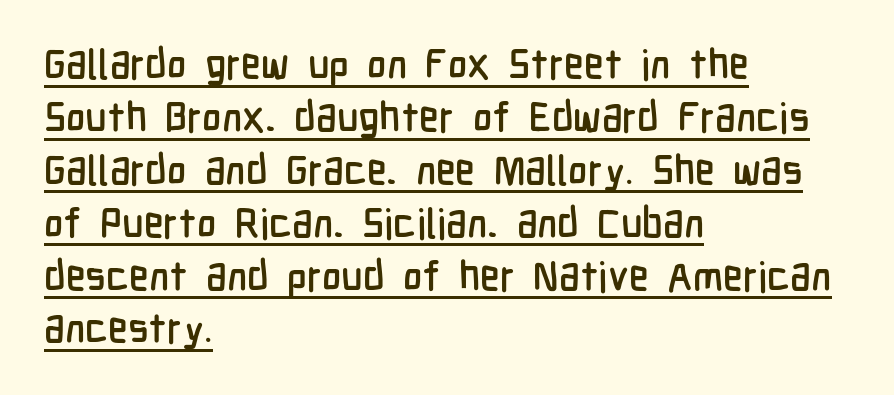
Q: Is the text italic (slanted)? A: No, it is upright.
Q: Is the typeface a serif or a sans-serif typeface? A: Sans-serif.
Q: Is the text underlined? A: Yes.
Q: How is the paragraph aligned? A: Left-aligned.
Q: Is the spacing between letters normal or unusually wide? A: Normal.
Q: Is the spacing between lines tight, normal or loose? A: Normal.
Q: Width (condensed, normal, or wide)? A: Condensed.
Q: Stroke contrast? A: Low.
Q: x-height? A: Medium.
Q: Monospaced? A: No.
